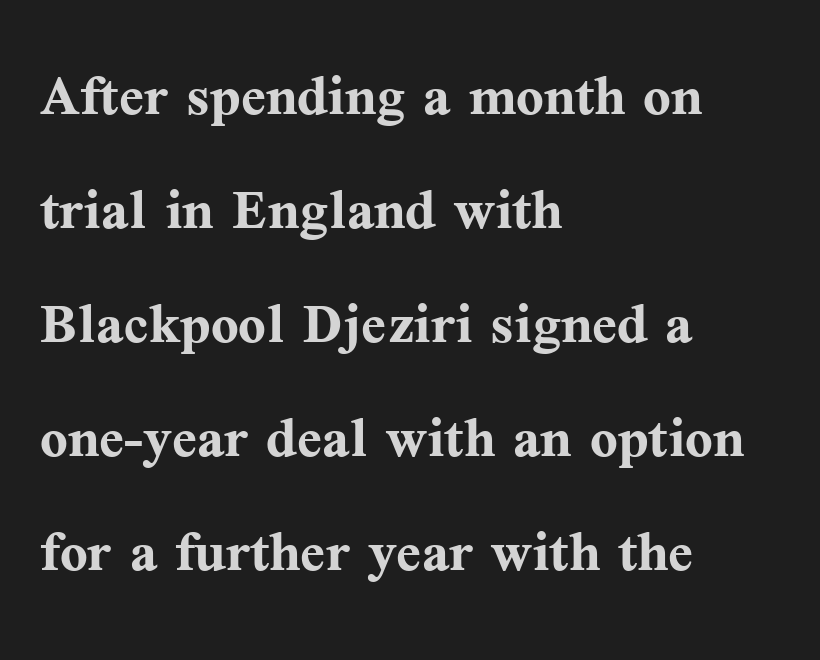
Q: Is the text bold? A: Yes.
Q: Is the text italic (slanted)? A: No, it is upright.
Q: Is the typeface a serif or a sans-serif typeface? A: Serif.
Q: Is the text underlined? A: No.
Q: How is the paragraph aligned? A: Left-aligned.
Q: Is the spacing between letters normal or unusually wide? A: Normal.
Q: Is the spacing between lines tight, normal or loose? A: Normal.
Q: Width (condensed, normal, or wide)? A: Normal.
Q: Stroke contrast? A: Medium.
Q: x-height? A: Medium.
Q: Monospaced? A: No.
